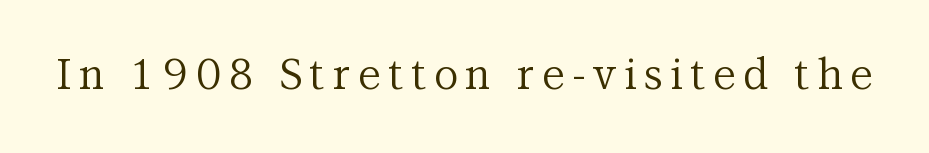
{"serif": "yes", "italic": "no", "bold": "no", "weight": "regular", "width": "normal", "stroke_contrast": "medium", "x_height": "medium", "monospaced": "no", "underline": "no", "glyph_px": 42}
